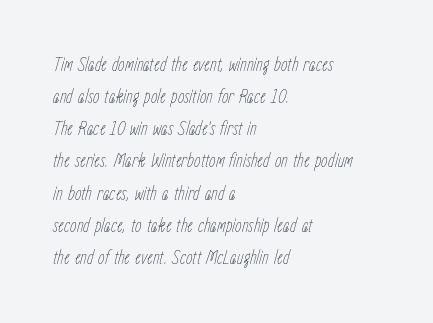
Q: Is the text bold? A: No.
Q: Is the text italic (slanted)? A: Yes, it leans right by about 15 degrees.
Q: Is the text underlined? A: No.
Q: How is the paragraph aligned? A: Left-aligned.
Q: Is the spacing between letters normal or unusually wide? A: Normal.
Q: Is the spacing between lines tight, normal or loose? A: Normal.
